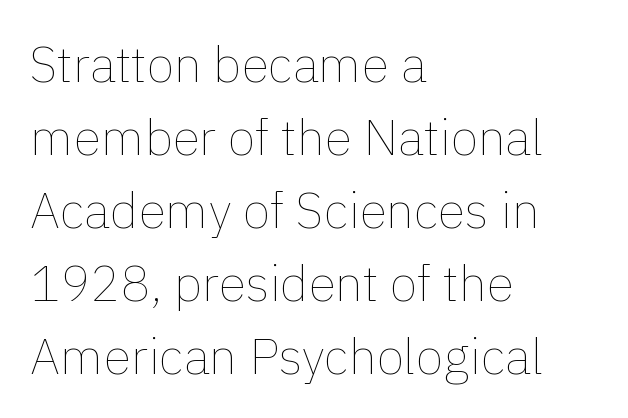
Vertical spacing — default. Decoration check: the copy has no underline. Each word holds together tightly as a unit, with standard inter-letter gaps. Is this a fixed-width face? No — the glyphs have proportional, varying widths. The letters stand straight up with perfectly vertical stems. Layout note: lines flush left.
